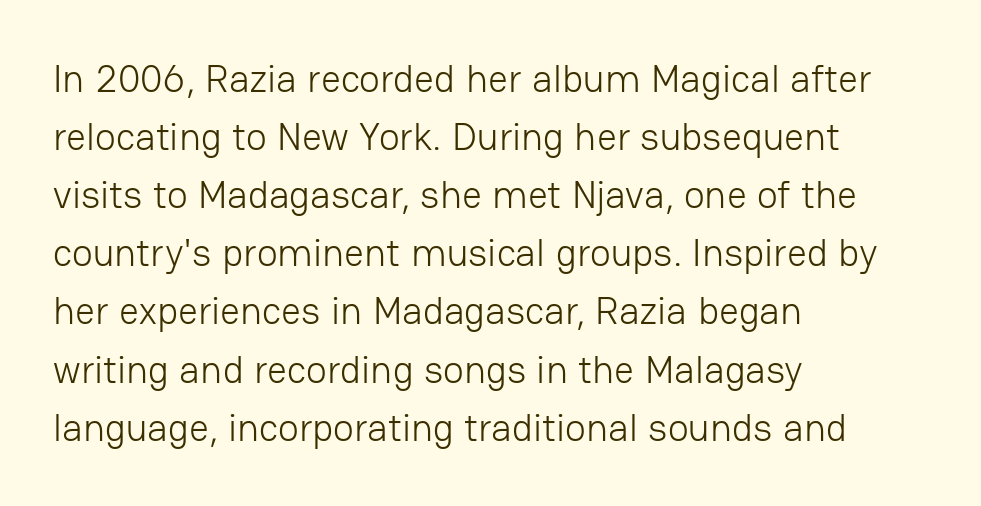
{"serif": "no", "italic": "no", "bold": "no", "weight": "light", "width": "normal", "stroke_contrast": "low", "x_height": "medium", "monospaced": "no", "underline": "no", "align": "left", "line_spacing": "normal", "line_spacing_ratio": 1.49, "letter_spacing": "normal", "letter_spacing_em": 0.0, "glyph_px": 39}
